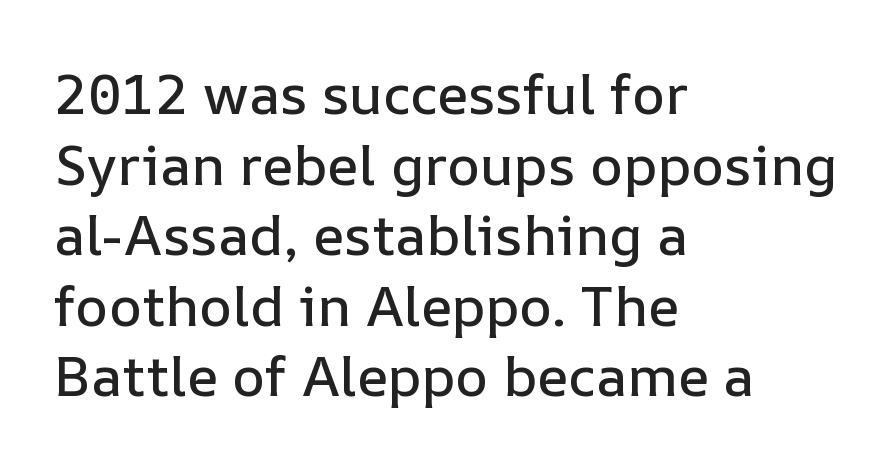
This block has exactly the height ordinary leading produces. Inter-character spacing is left at the font's built-in metrics. Each line starts at the same left margin while the right side varies. It's the straight-up-and-down kind of type.
